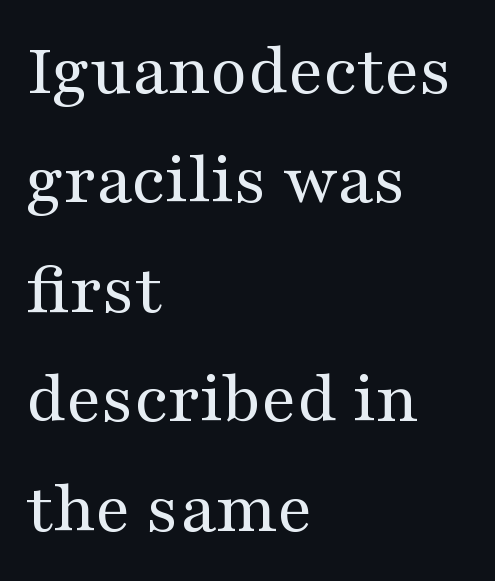
{"serif": "yes", "italic": "no", "bold": "no", "weight": "regular", "width": "wide", "stroke_contrast": "medium", "x_height": "medium", "monospaced": "no", "underline": "no", "align": "left", "line_spacing": "normal", "line_spacing_ratio": 1.46, "letter_spacing": "normal", "letter_spacing_em": 0.0, "glyph_px": 75}
